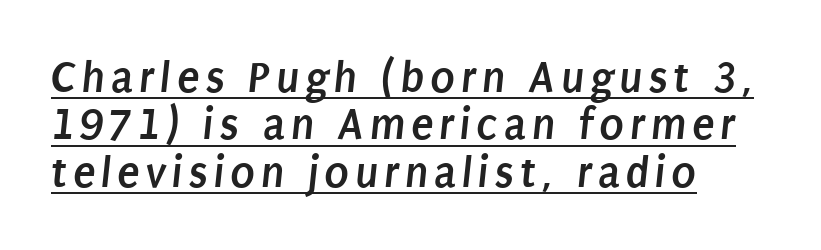
The image shows 46 px semibold, condensed sans-serif type; set left-aligned, tight line spacing (1.03x), underlined; low stroke contrast and a large x-height.
